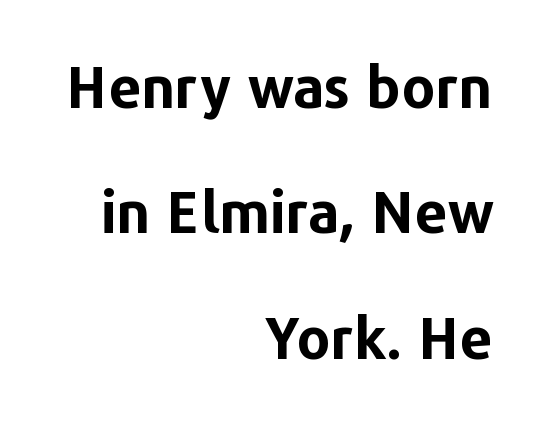
Q: Is the text bold? A: Yes.
Q: Is the text italic (slanted)? A: No, it is upright.
Q: Is the typeface a serif or a sans-serif typeface? A: Sans-serif.
Q: Is the text underlined? A: No.
Q: How is the paragraph aligned? A: Right-aligned.
Q: Is the spacing between letters normal or unusually wide? A: Normal.
Q: Is the spacing between lines tight, normal or loose? A: Loose.
Q: Width (condensed, normal, or wide)? A: Normal.
Q: Stroke contrast? A: Low.
Q: x-height? A: Medium.
Q: Monospaced? A: No.
